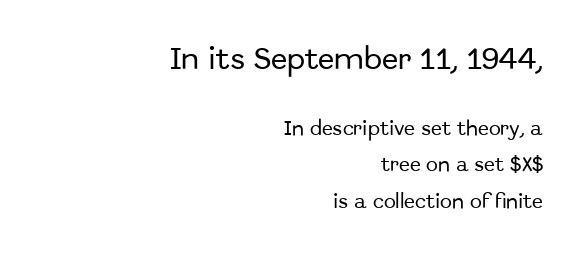
The image shows 24 px text type, upright; set right-aligned, loose line spacing (2.28x), normal letter spacing, not underlined; the first (top) block is 1.5x larger.
